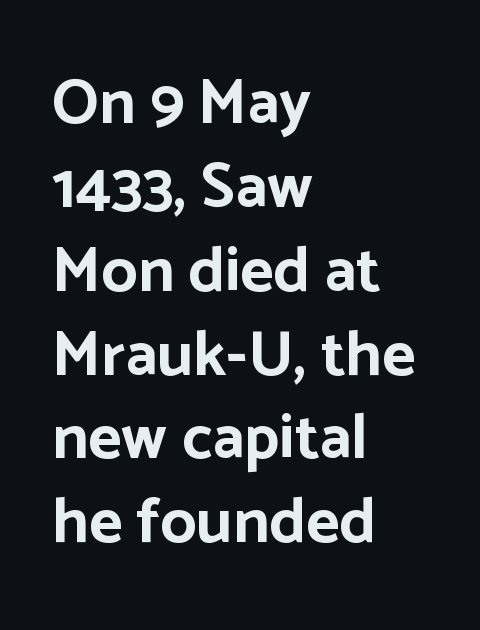
{"serif": "no", "italic": "no", "bold": "yes", "weight": "bold", "width": "normal", "stroke_contrast": "low", "x_height": "medium", "monospaced": "no", "underline": "no", "align": "left", "line_spacing": "normal", "line_spacing_ratio": 1.31, "letter_spacing": "normal", "letter_spacing_em": 0.0, "glyph_px": 64}
